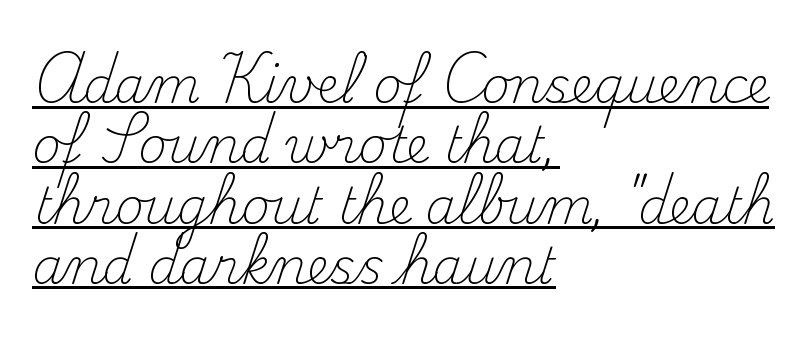
The image shows 49 px light serif type; set left-aligned, line spacing 1.23x, normal letter spacing, underlined; medium stroke contrast and a small x-height.
